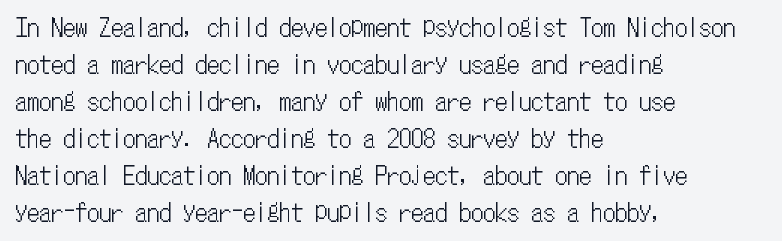
This is roman type, the default non-slanted kind. The lines in this sample share a left origin and differ only in where they stop. Glance below the letters and you will spot only blank space. The line-height multiplier appears to be the usual default. No extra tracking has been applied to these lines.
